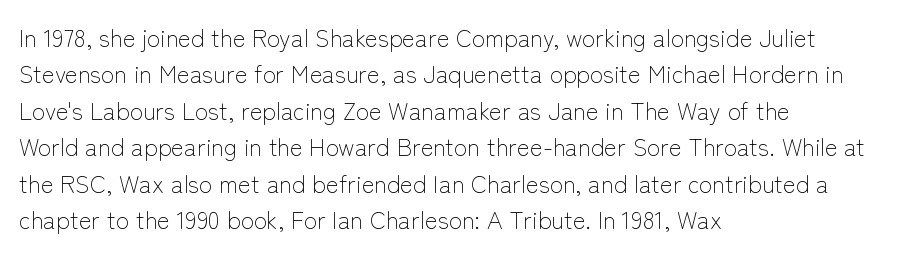
The image shows 24 px text type, upright; set left-aligned, normal line spacing (1.52x), normal letter spacing, not underlined.
